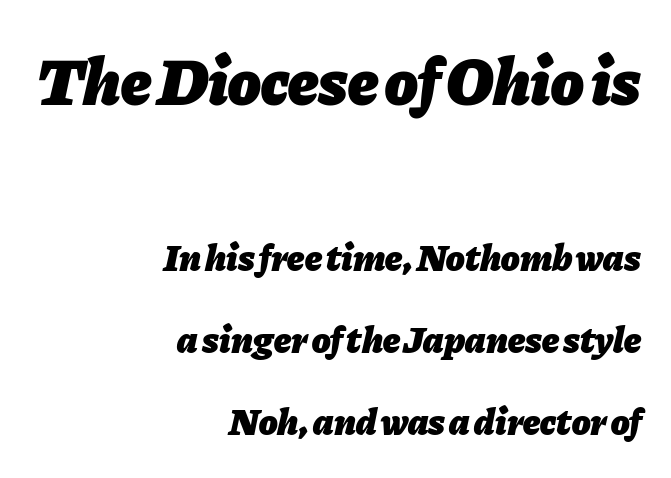
The rendering anchors every line to the right-hand side. Interline gaps are noticeably wide in this sample. Bold? Absolutely — the strokes are thick and heavy. Inter-character spacing is left at the font's built-in metrics. Spacing verdict: proportional, widths tailored to each character. Bare-footed words on every line.
